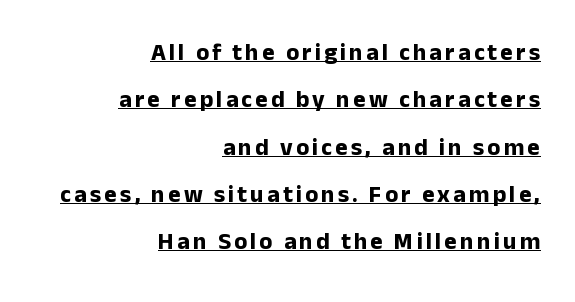
{"italic": "no", "bold": "yes", "underline": "yes", "align": "right", "line_spacing": "loose", "line_spacing_ratio": 1.97, "glyph_px": 24}
